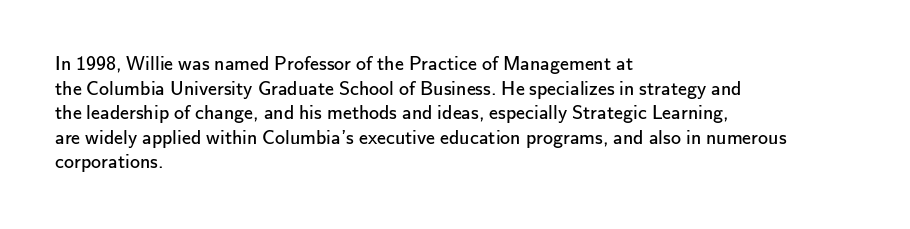
Q: Is the text bold? A: No.
Q: Is the text italic (slanted)? A: No, it is upright.
Q: Is the text underlined? A: No.
Q: How is the paragraph aligned? A: Left-aligned.
Q: Is the spacing between letters normal or unusually wide? A: Normal.
